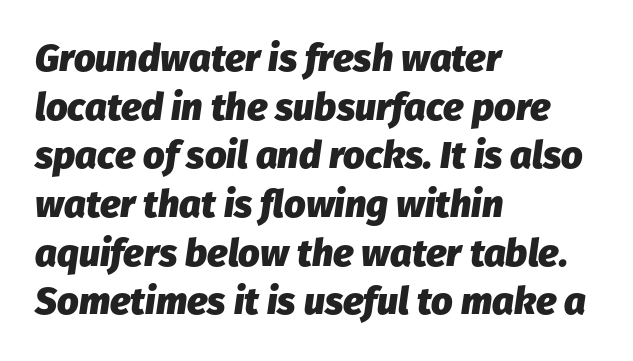
The image shows 38 px heavy type, italic (leaning right); set left-aligned, normal line spacing (1.28x), normal letter spacing, not underlined; low stroke contrast and a medium x-height.
